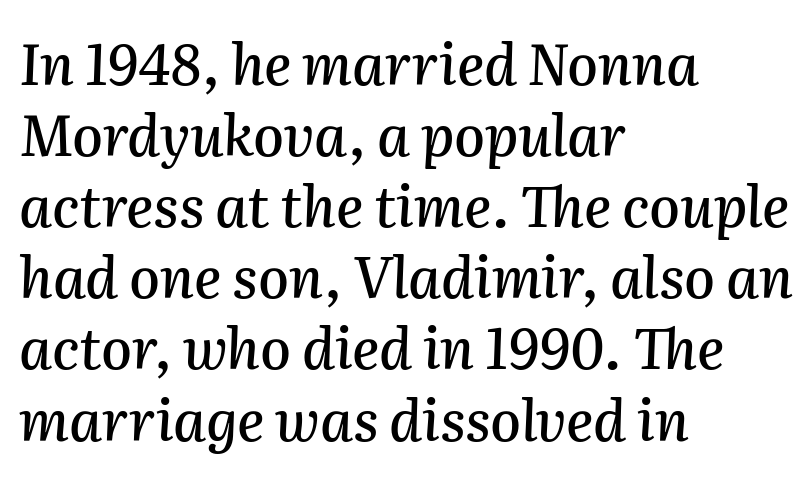
Q: Is the text italic (slanted)? A: Yes, it leans right by about 2 degrees.
Q: Is the text underlined? A: No.
Q: How is the paragraph aligned? A: Left-aligned.
Q: Is the spacing between letters normal or unusually wide? A: Normal.
Q: Is the spacing between lines tight, normal or loose? A: Normal.
Q: Width (condensed, normal, or wide)? A: Normal.
Q: Stroke contrast? A: Medium.
Q: x-height? A: Medium.
Q: Monospaced? A: No.
